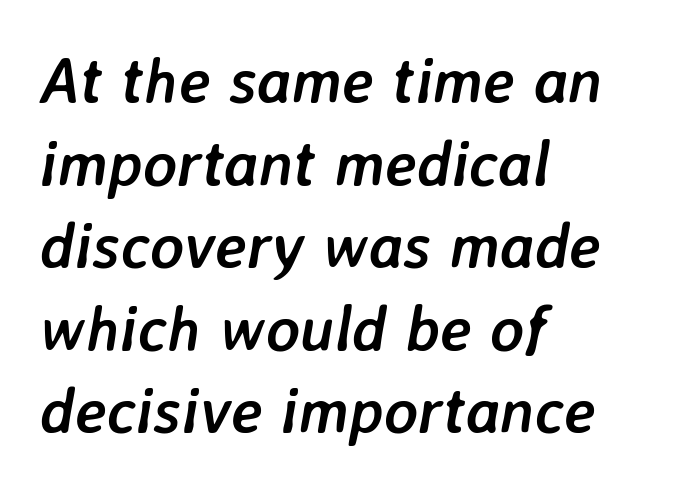
Q: Is the text bold? A: Yes.
Q: Is the text italic (slanted)? A: Yes, it leans right by about 7 degrees.
Q: Is the text underlined? A: No.
Q: How is the paragraph aligned? A: Left-aligned.
Q: Is the spacing between letters normal or unusually wide? A: Normal.
Q: Is the spacing between lines tight, normal or loose? A: Normal.
Q: Width (condensed, normal, or wide)? A: Normal.
Q: Stroke contrast? A: Low.
Q: x-height? A: Medium.
Q: Monospaced? A: No.
